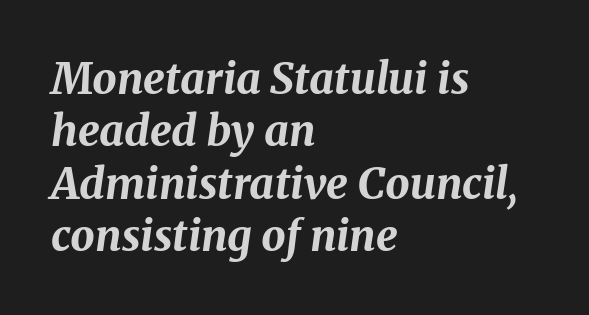
{"italic": "yes", "lean": "right", "slant_degrees": 8, "bold": "yes", "weight": "bold", "width": "normal", "stroke_contrast": "medium", "x_height": "medium", "monospaced": "no", "underline": "no", "align": "left", "line_spacing_ratio": 1.22, "letter_spacing": "normal", "letter_spacing_em": 0.0, "glyph_px": 43}
